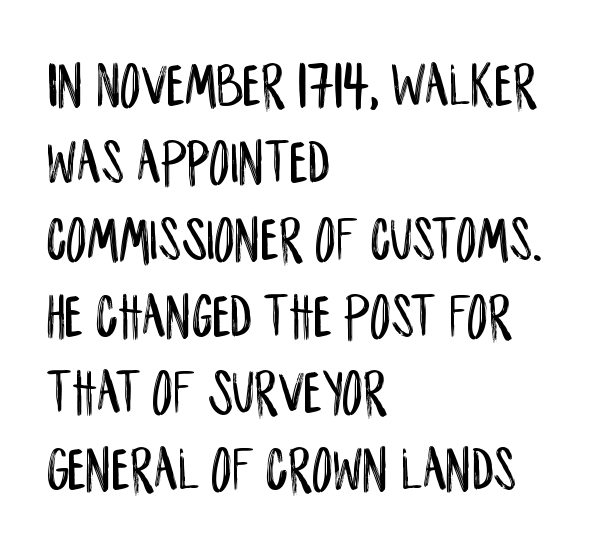
Check under the words: just untouched page. In CSS terms this would be text-align: left. You could call the tracking neutral — neither tight nor loose. Letterform terminals end flat and unadorned throughout the passage.
